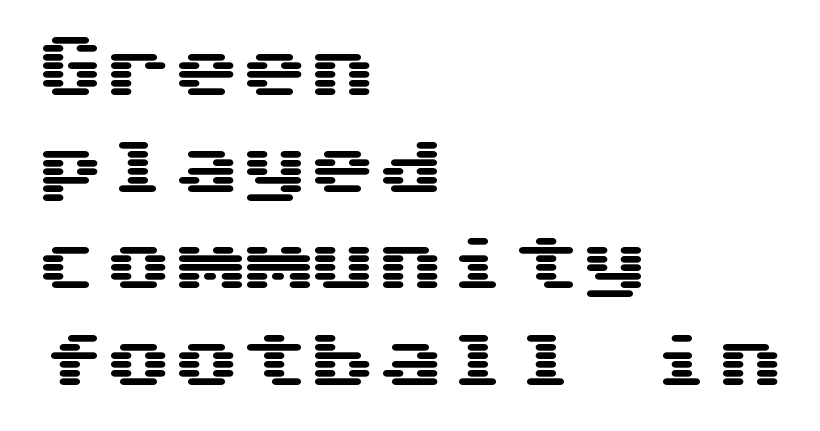
Line spacing here is normal. Nobody drew a line under any word here. Classification — sans serif. In CSS terms this would be text-align: left. Words appear dense and cohesive because spacing is normal.
